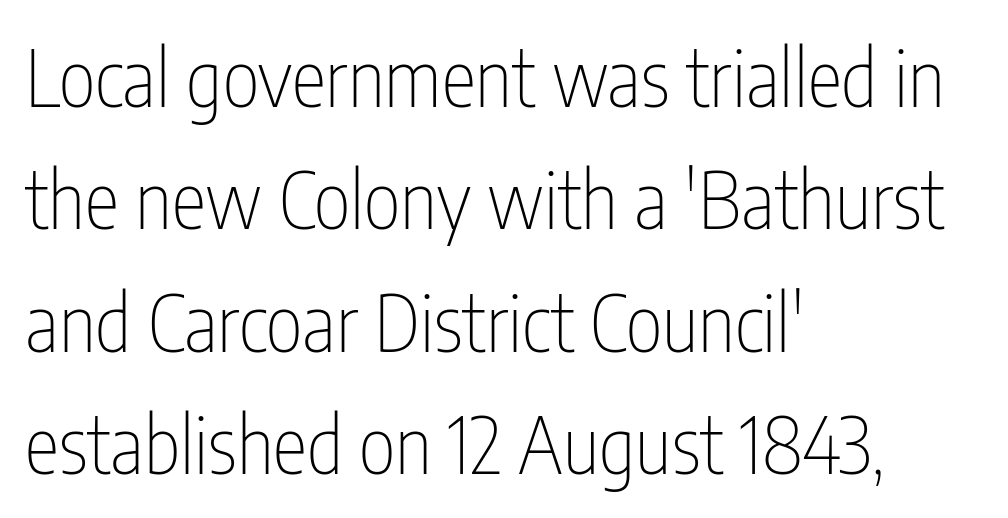
The image shows 79 px thin, condensed sans-serif type, upright; set left-aligned, normal line spacing (1.55x), normal letter spacing, not underlined; low stroke contrast and a medium x-height.
